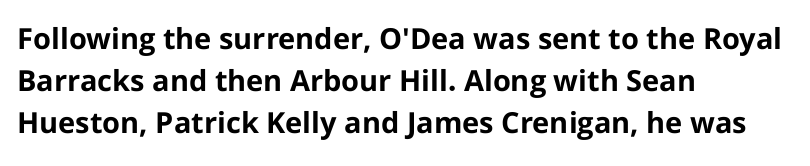
Q: Is the text bold? A: Yes.
Q: Is the text italic (slanted)? A: No, it is upright.
Q: Is the typeface a serif or a sans-serif typeface? A: Sans-serif.
Q: Is the text underlined? A: No.
Q: How is the paragraph aligned? A: Left-aligned.
Q: Is the spacing between letters normal or unusually wide? A: Normal.
Q: Is the spacing between lines tight, normal or loose? A: Normal.
Q: Width (condensed, normal, or wide)? A: Normal.
Q: Stroke contrast? A: Low.
Q: x-height? A: Medium.
Q: Monospaced? A: No.
